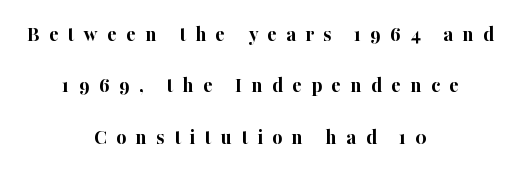
{"italic": "no", "bold": "yes", "underline": "no", "align": "center", "line_spacing": "loose", "line_spacing_ratio": 2.33, "letter_spacing": "wide", "letter_spacing_em": 0.42, "glyph_px": 22}
